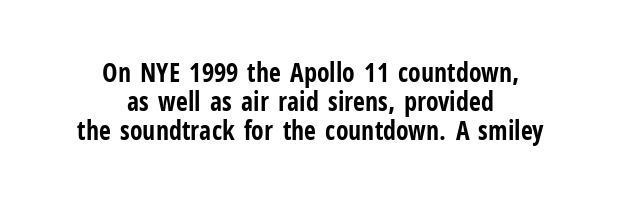
Q: Is the text bold? A: Yes.
Q: Is the text italic (slanted)? A: No, it is upright.
Q: Is the text underlined? A: No.
Q: How is the paragraph aligned? A: Centered.
Q: Is the spacing between letters normal or unusually wide? A: Normal.
Q: Is the spacing between lines tight, normal or loose? A: Tight.
